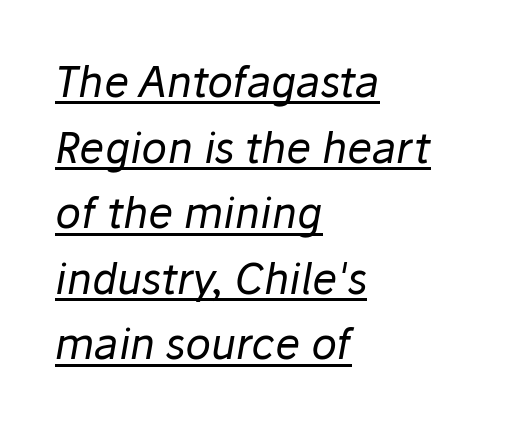
The image shows 42 px regular-weight type, italic (leaning right); set left-aligned, normal line spacing (1.56x), normal letter spacing, underlined; low stroke contrast and a medium x-height.
